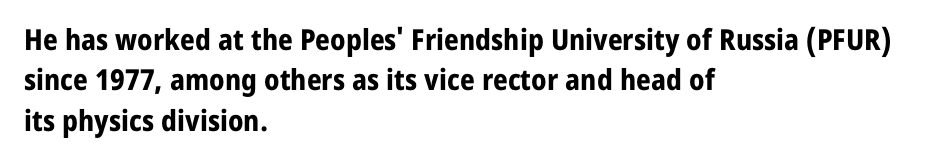
A typesetter would mark this as roman, not italic. Heavy, bold letterforms. The passage shown has conventional tracking throughout. No feet cap the strokes, marking this as sans-serif type.
